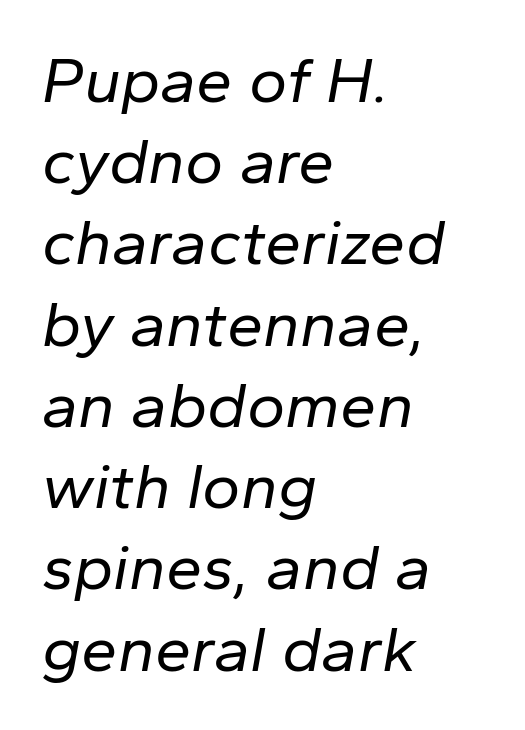
The image shows 65 px regular-weight type, italic (leaning right); set left-aligned, normal line spacing (1.25x), normal letter spacing, not underlined; low stroke contrast and a medium x-height.
